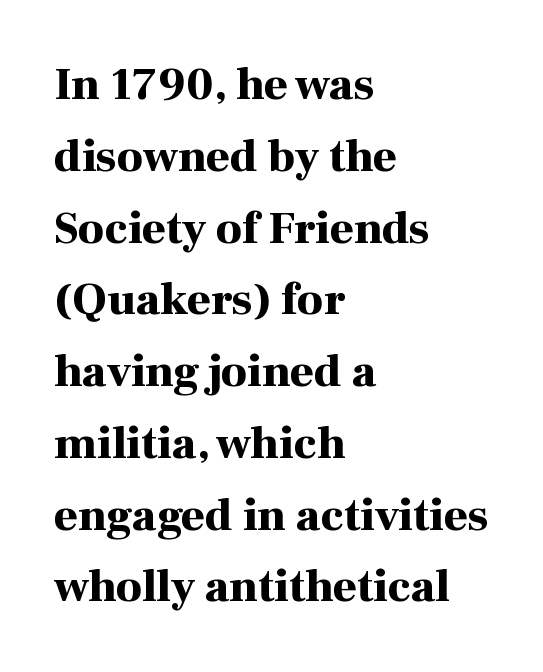
Short note: letters normally spaced. Short and long lines alike share a common starting point at left. Look at the bottom of the vertical strokes: they flare into serifs here. Descenders hang freely into open space.
